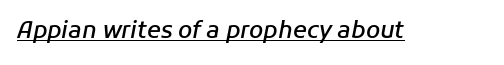
The image shows 23 px text type, italic (leaning right); set normal letter spacing, underlined.
